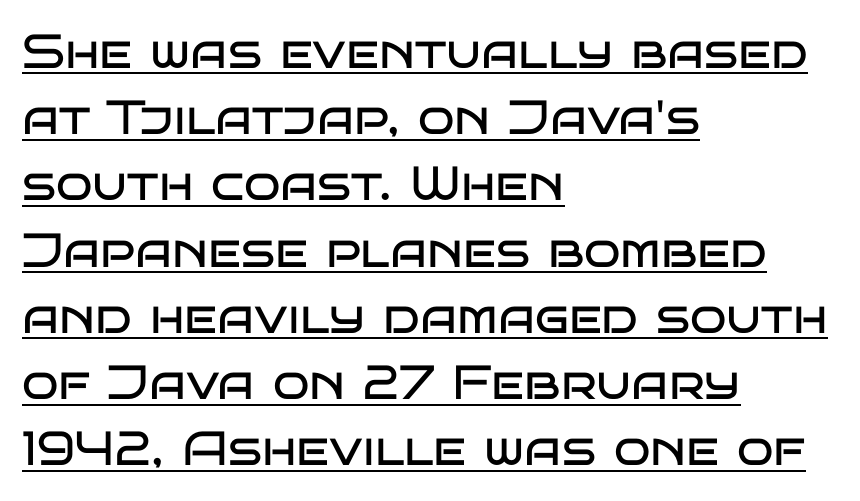
Q: Is the text bold? A: No.
Q: Is the text italic (slanted)? A: No, it is upright.
Q: Is the typeface a serif or a sans-serif typeface? A: Sans-serif.
Q: Is the text underlined? A: Yes.
Q: How is the paragraph aligned? A: Left-aligned.
Q: Is the spacing between letters normal or unusually wide? A: Normal.
Q: Is the spacing between lines tight, normal or loose? A: Normal.
Q: Width (condensed, normal, or wide)? A: Wide.
Q: Stroke contrast? A: Low.
Q: x-height? A: Large.
Q: Monospaced? A: No.
